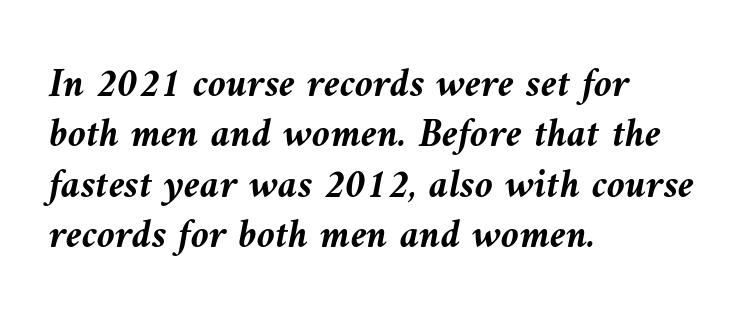
{"italic": "yes", "lean": "left", "slant_degrees": 9, "bold": "yes", "weight": "semibold", "width": "normal", "stroke_contrast": "medium", "x_height": "medium", "monospaced": "no", "underline": "no", "align": "left", "line_spacing_ratio": 1.23, "letter_spacing": "normal", "letter_spacing_em": 0.0, "glyph_px": 41}
